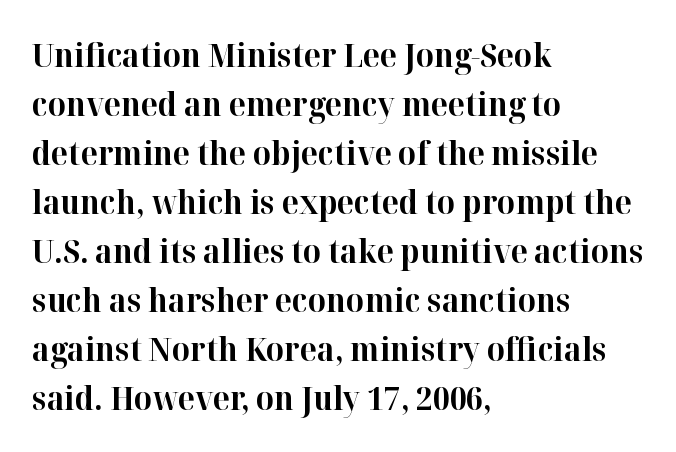
The image shows 32 px bold serif type, upright; set left-aligned, normal line spacing (1.53x), normal letter spacing, not underlined; high stroke contrast and a medium x-height.
